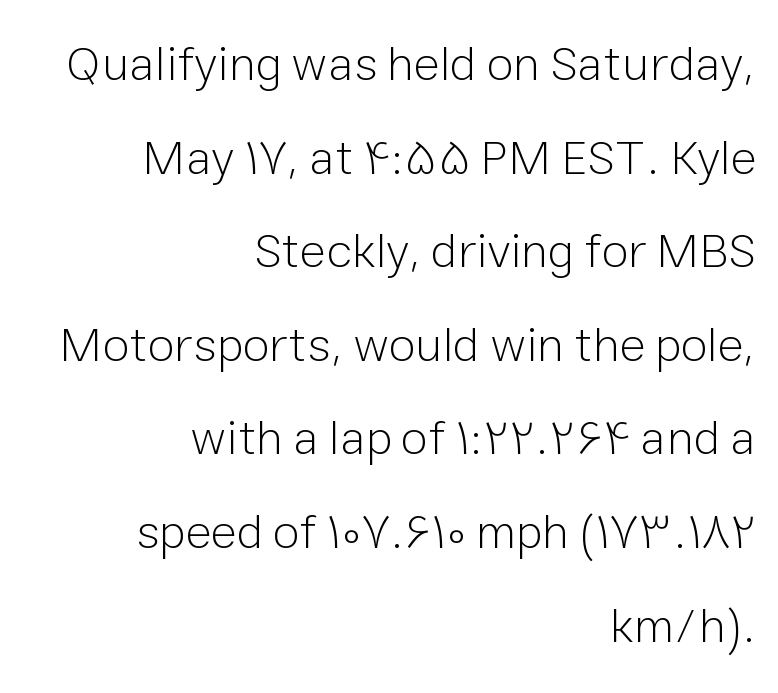
Q: Is the text bold? A: No.
Q: Is the text italic (slanted)? A: No, it is upright.
Q: Is the typeface a serif or a sans-serif typeface? A: Sans-serif.
Q: Is the text underlined? A: No.
Q: How is the paragraph aligned? A: Right-aligned.
Q: Is the spacing between letters normal or unusually wide? A: Normal.
Q: Is the spacing between lines tight, normal or loose? A: Loose.
Q: Width (condensed, normal, or wide)? A: Normal.
Q: Stroke contrast? A: Low.
Q: x-height? A: Medium.
Q: Monospaced? A: No.
